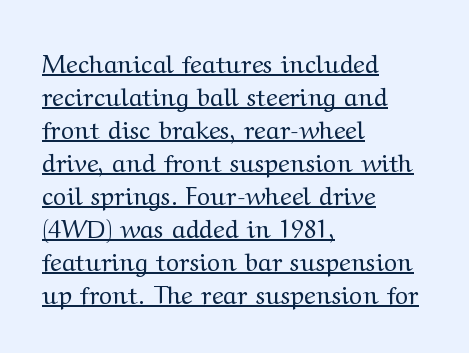
Is the letter spacing exaggerated? No — it looks like the ordinary default. Designer's note — italics off, roman on. Students, observe: this is what conventionally led text looks like. Layout note: lines flush left. Glance below the letters and you will spot a drawn line. Stems and bowls with no extra thickness — not bold.
